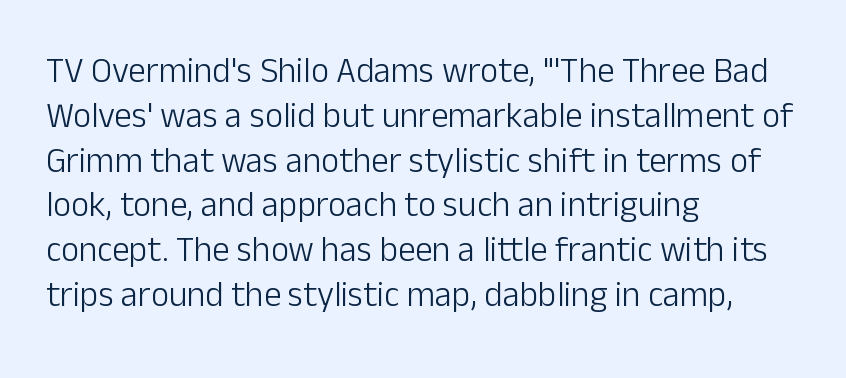
{"serif": "no", "italic": "no", "bold": "no", "weight": "light", "width": "normal", "stroke_contrast": "low", "x_height": "medium", "monospaced": "no", "underline": "no", "align": "left", "line_spacing": "normal", "line_spacing_ratio": 1.28, "letter_spacing": "normal", "letter_spacing_em": 0.0, "glyph_px": 35}
